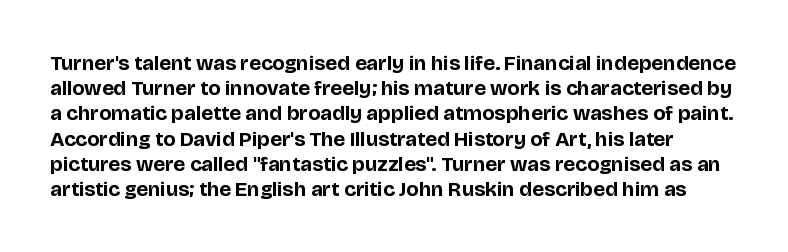
Q: Is the text bold? A: Yes.
Q: Is the text italic (slanted)? A: No, it is upright.
Q: Is the text underlined? A: No.
Q: Is the spacing between letters normal or unusually wide? A: Normal.
